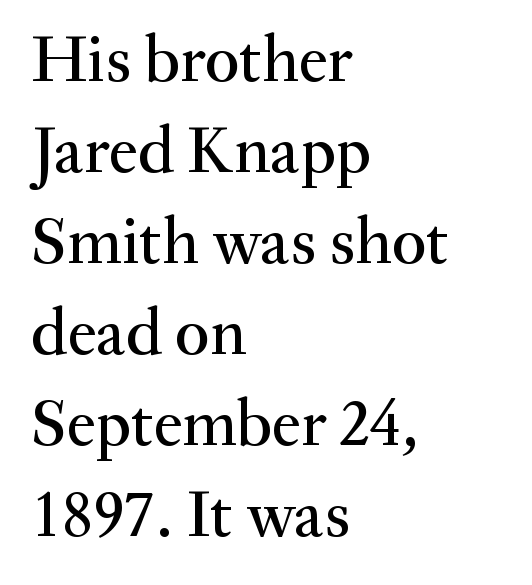
Q: Is the text italic (slanted)? A: No, it is upright.
Q: Is the typeface a serif or a sans-serif typeface? A: Serif.
Q: Is the text underlined? A: No.
Q: How is the paragraph aligned? A: Left-aligned.
Q: Is the spacing between letters normal or unusually wide? A: Normal.
Q: Is the spacing between lines tight, normal or loose? A: Normal.
Q: Width (condensed, normal, or wide)? A: Normal.
Q: Stroke contrast? A: Medium.
Q: x-height? A: Small.
Q: Monospaced? A: No.
